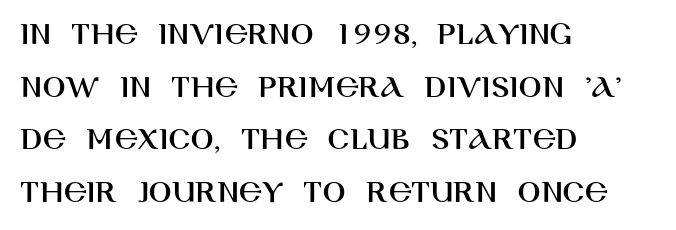
Letterform terminals end flat and unadorned throughout the passage. It's the straight-up-and-down kind of type. The lines sit at an ordinary, default distance from one another. Is the letter spacing exaggerated? No — it looks like the ordinary default. The space beneath each line is pristine and unruled. This sample has the flowing, uneven cadence of proportional lettering.
